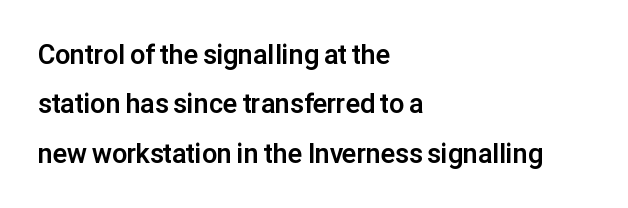
Ascenders rise straight up at ninety degrees. Visually the block forms a straight wall on the left and a jagged coastline on the right. This sample uses plain, unmodified letter spacing. Heavy-handed strokes throughout: this text is bold.
